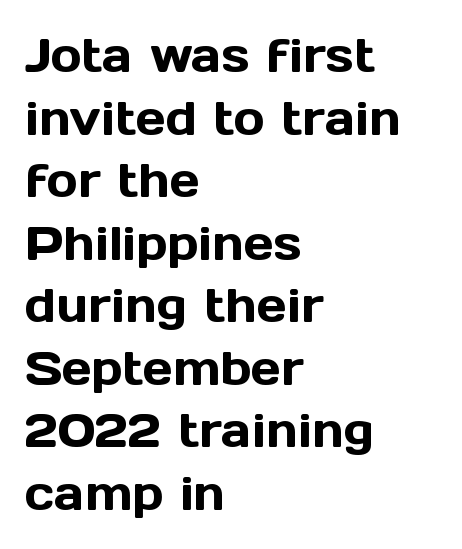
Decoration check: the copy has no underline. Caption: multi-line text, flush left, ragged right. Does the type have serifs? No, each stem ends abruptly. Nobody touched the tracking dial on this one. This sample has the flowing, uneven cadence of proportional lettering.
